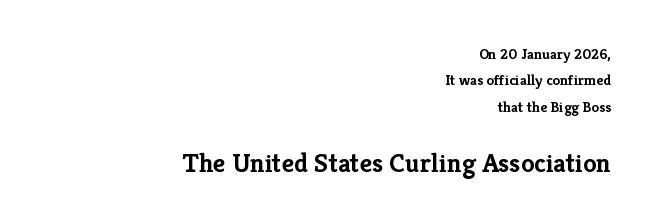
Q: Is the text bold? A: Yes.
Q: Is the text italic (slanted)? A: No, it is upright.
Q: Is the text underlined? A: No.
Q: How is the paragraph aligned? A: Right-aligned.
Q: Is the spacing between letters normal or unusually wide? A: Normal.
Q: Which block of text is set in a larger size, the first (top) or the second (bottom)? A: The second (bottom) one.
